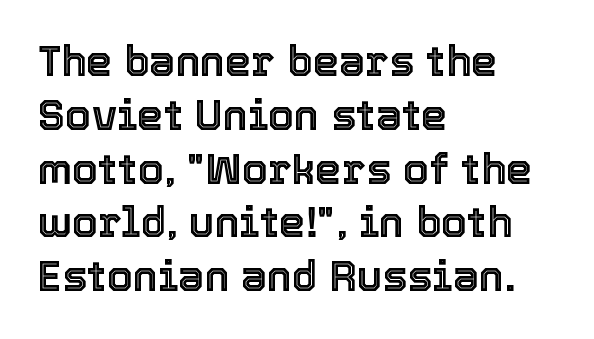
{"italic": "no", "width": "normal", "x_height": "medium", "monospaced": "no", "underline": "no", "align": "left", "line_spacing": "normal", "line_spacing_ratio": 1.28, "letter_spacing": "normal", "letter_spacing_em": 0.0, "glyph_px": 42}
